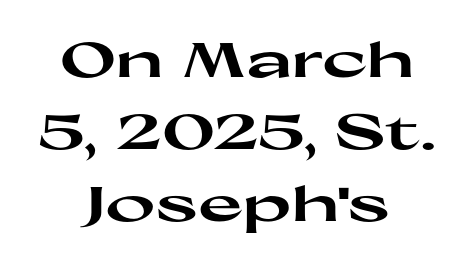
Q: Is the text bold? A: Yes.
Q: Is the text italic (slanted)? A: No, it is upright.
Q: Is the typeface a serif or a sans-serif typeface? A: Sans-serif.
Q: Is the text underlined? A: No.
Q: How is the paragraph aligned? A: Centered.
Q: Is the spacing between letters normal or unusually wide? A: Normal.
Q: Is the spacing between lines tight, normal or loose? A: Normal.
Q: Width (condensed, normal, or wide)? A: Wide.
Q: Stroke contrast? A: High.
Q: x-height? A: Medium.
Q: Monospaced? A: No.
